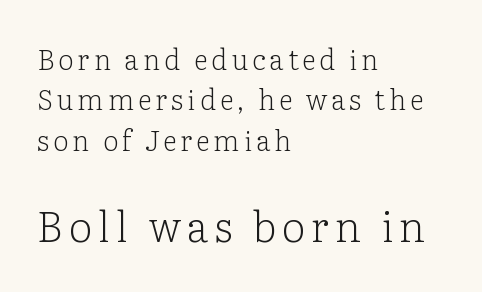
The image shows 42 px light serif type, upright; set left-aligned, normal line spacing (1.44x), not underlined; the second (bottom) block is 1.5x larger; low stroke contrast and a medium x-height.
